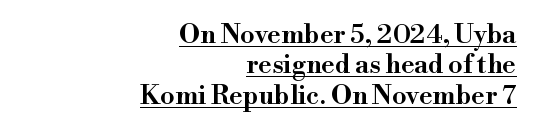
Q: Is the text bold? A: Semi-bold.
Q: Is the text italic (slanted)? A: No, it is upright.
Q: Is the text underlined? A: Yes.
Q: How is the paragraph aligned? A: Right-aligned.
Q: Is the spacing between letters normal or unusually wide? A: Normal.
